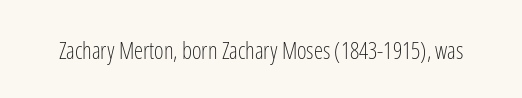
The image shows 23 px text type, upright; set normal letter spacing, not underlined.
